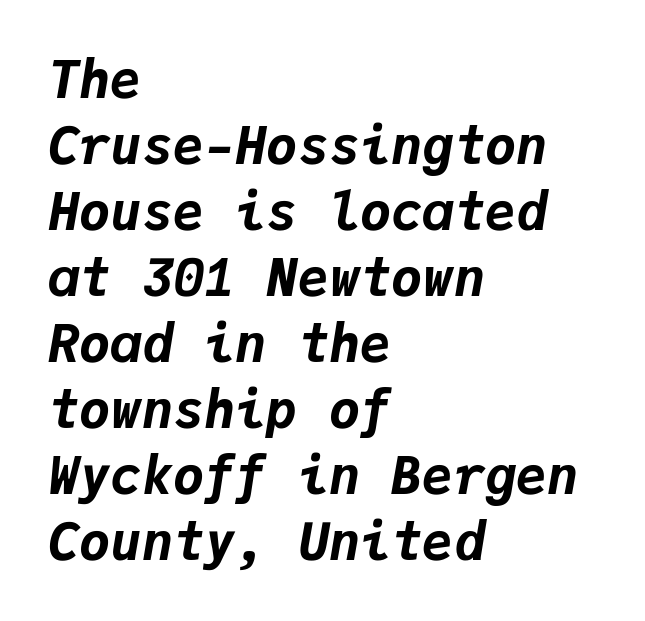
The image shows 52 px bold type, italic (leaning right), monospaced; set left-aligned, normal line spacing (1.27x), normal letter spacing, not underlined; low stroke contrast and a medium x-height.
